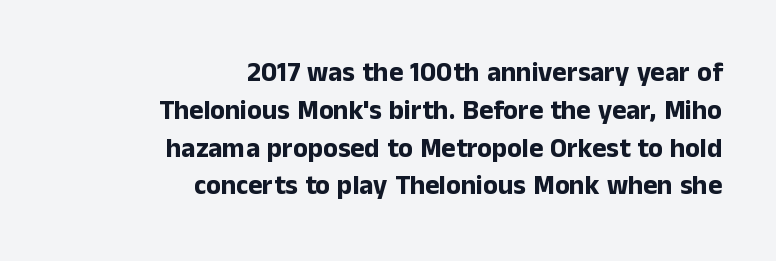
Heavy-handed strokes throughout: this text is bold. The rendering keeps characters at their native spacing. Bare-footed words on every line. Short and long lines alike share a common ending point at right.
